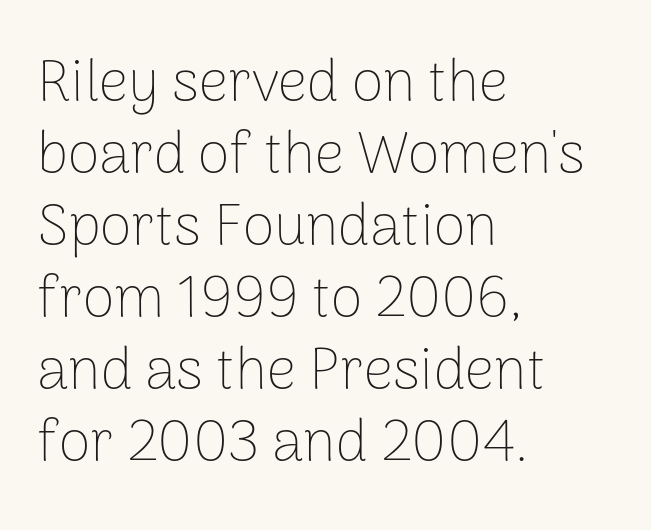
Stems and bowls with no extra thickness — not bold. Font category for this specimen: sans-serif. Italic? Not at all — the glyphs are vertical. Visually the block forms a straight wall on the left and a jagged coastline on the right. The face used here is proportionally spaced, like ordinary book or web type.
